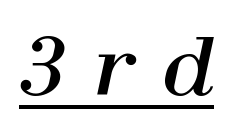
There is plenty of visible air inserted between adjacent glyphs. This sample has the flowing, uneven cadence of proportional lettering. Has an underline been added? It has. Italic? Definitely — the glyphs are oblique.
